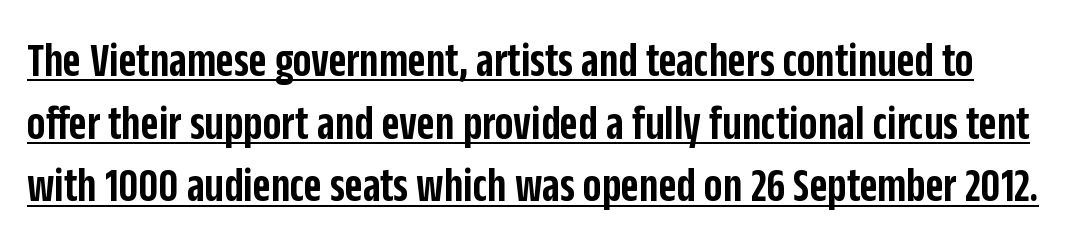
Caption: lettering with a line underneath. Character widths vary here, with narrow letters taking less room than wide ones. This sample keeps an unexceptional amount of space between lines. This sample uses an upright cut, with every glyph sitting square on the baseline.
